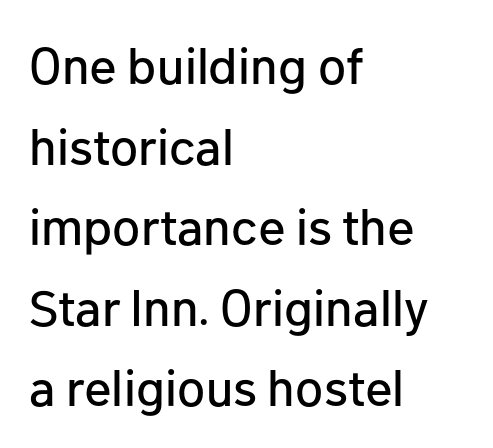
The image shows 51 px sans-serif type, upright; set left-aligned, normal line spacing (1.58x), normal letter spacing, not underlined; low stroke contrast and a medium x-height.
